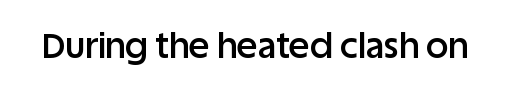
The image shows 35 px semibold sans-serif type, upright; set normal letter spacing, not underlined; low stroke contrast and a large x-height.
